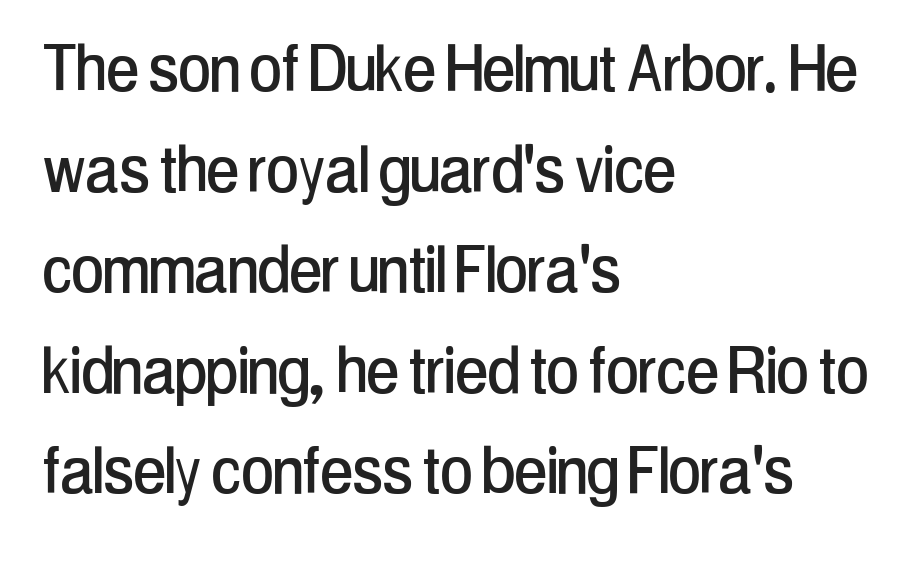
Q: Is the text italic (slanted)? A: No, it is upright.
Q: Is the typeface a serif or a sans-serif typeface? A: Sans-serif.
Q: Is the text underlined? A: No.
Q: How is the paragraph aligned? A: Left-aligned.
Q: Is the spacing between letters normal or unusually wide? A: Normal.
Q: Is the spacing between lines tight, normal or loose? A: Normal.
Q: Width (condensed, normal, or wide)? A: Condensed.
Q: Stroke contrast? A: Low.
Q: x-height? A: Medium.
Q: Monospaced? A: No.
